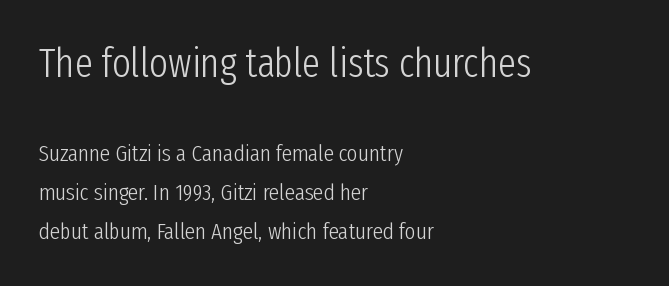
Q: Is the text bold? A: No.
Q: Is the text italic (slanted)? A: No, it is upright.
Q: Is the typeface a serif or a sans-serif typeface? A: Sans-serif.
Q: Is the text underlined? A: No.
Q: How is the paragraph aligned? A: Left-aligned.
Q: Is the spacing between letters normal or unusually wide? A: Normal.
Q: Is the spacing between lines tight, normal or loose? A: Normal.
Q: Which block of text is set in a larger size, the first (top) or the second (bottom)? A: The first (top) one.
Q: Width (condensed, normal, or wide)? A: Condensed.
Q: Stroke contrast? A: Low.
Q: x-height? A: Medium.
Q: Monospaced? A: No.
